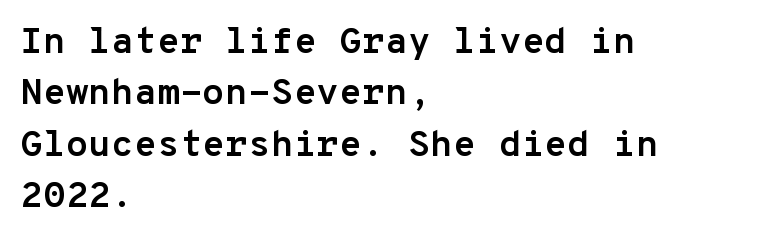
{"serif": "no", "italic": "no", "bold": "yes", "weight": "semibold", "width": "normal", "stroke_contrast": "low", "x_height": "medium", "monospaced": "yes", "underline": "no", "align": "left", "line_spacing": "normal", "line_spacing_ratio": 1.39, "letter_spacing": "normal", "letter_spacing_em": 0.0, "glyph_px": 37}
